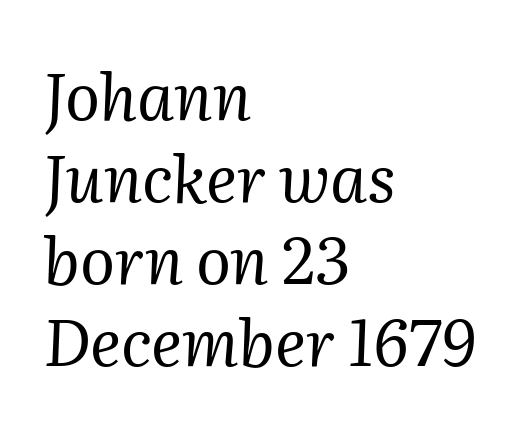
{"serif": "yes", "italic": "yes", "lean": "right", "slant_degrees": 2, "bold": "no", "weight": "regular", "width": "normal", "stroke_contrast": "medium", "x_height": "medium", "monospaced": "no", "underline": "no", "align": "left", "line_spacing": "normal", "line_spacing_ratio": 1.26, "letter_spacing": "normal", "letter_spacing_em": 0.0, "glyph_px": 65}
